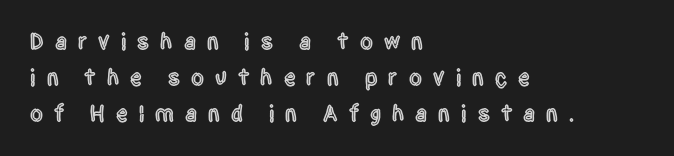
Q: Is the text italic (slanted)? A: No, it is upright.
Q: Is the text underlined? A: No.
Q: How is the paragraph aligned? A: Left-aligned.
Q: Is the spacing between letters normal or unusually wide? A: Unusually wide.
Q: Is the spacing between lines tight, normal or loose? A: Normal.
